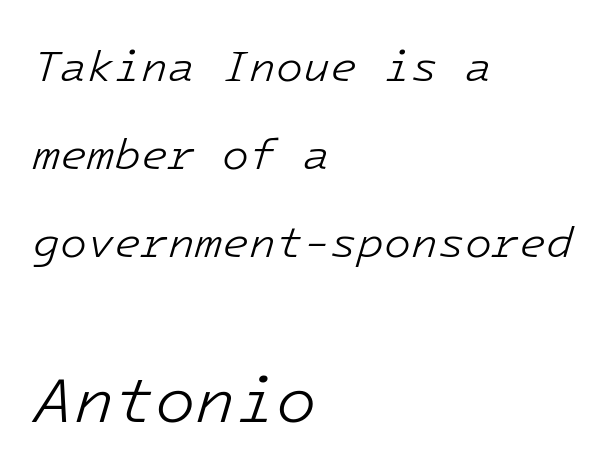
The image shows 66 px light type, italic (leaning right); set left-aligned, loose line spacing (2.0x), normal letter spacing, not underlined; the second (bottom) block is 1.5x larger; low stroke contrast and a medium x-height.
